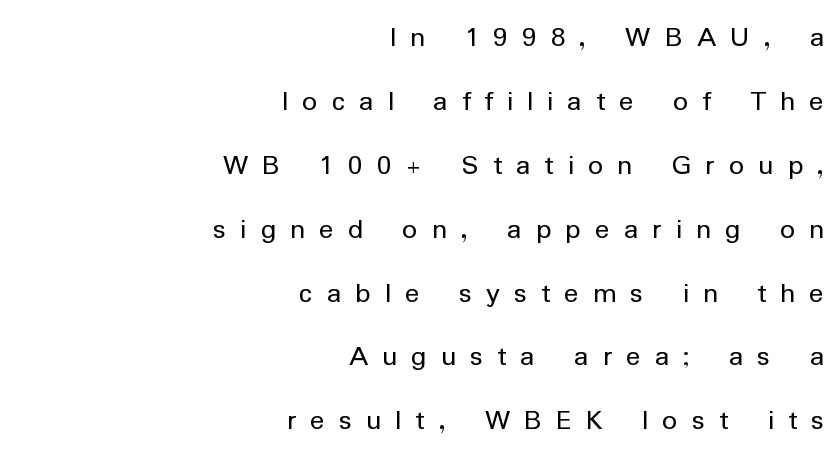
The image shows 30 px regular-weight sans-serif type, upright; set right-aligned, loose line spacing (2.13x), unusually wide letter spacing (+0.47 em), not underlined; low stroke contrast and a medium x-height.
